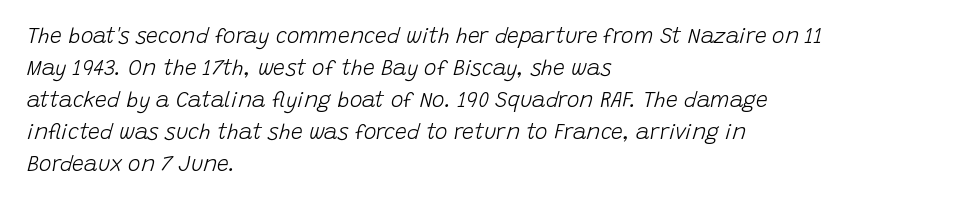
The image shows 21 px text type, italic (leaning right); set left-aligned, normal line spacing (1.52x), normal letter spacing, not underlined.
